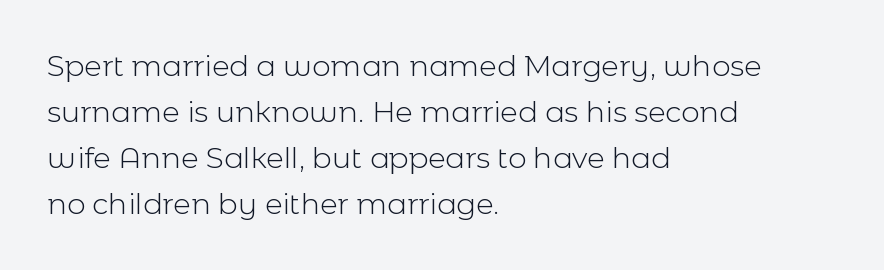
The image shows 29 px light sans-serif type, upright; set left-aligned, normal line spacing (1.59x), normal letter spacing, not underlined; a medium x-height.
